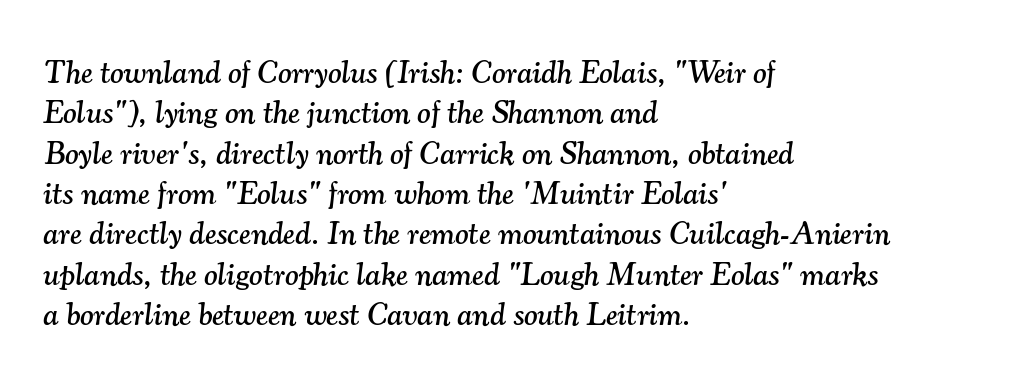
The image shows 32 px serif type, italic (leaning right); set left-aligned, normal line spacing (1.26x), normal letter spacing, not underlined; medium stroke contrast and a small x-height.
